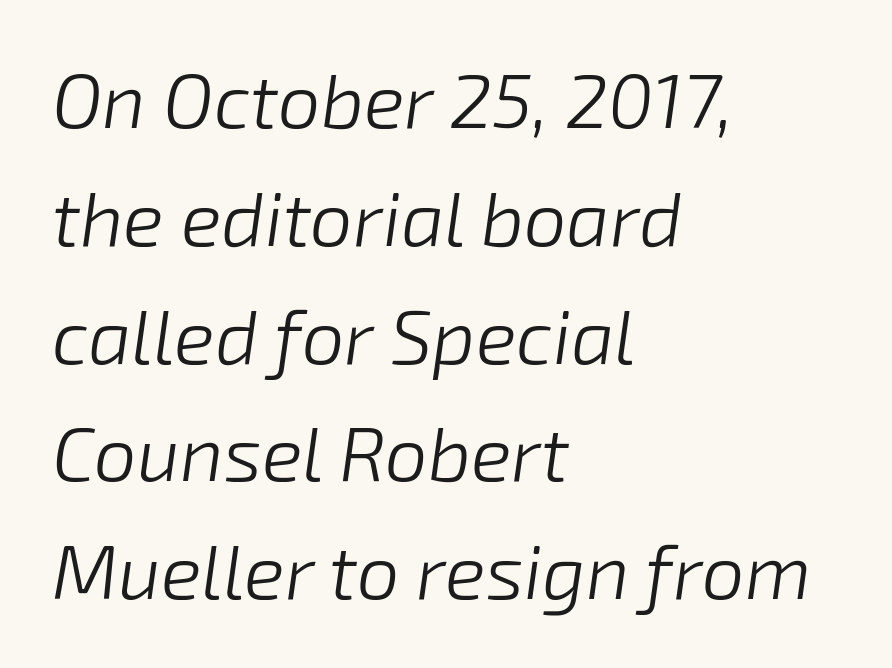
Q: Is the text bold? A: No.
Q: Is the text italic (slanted)? A: Yes, it leans right by about 8 degrees.
Q: Is the text underlined? A: No.
Q: How is the paragraph aligned? A: Left-aligned.
Q: Is the spacing between letters normal or unusually wide? A: Normal.
Q: Is the spacing between lines tight, normal or loose? A: Normal.
Q: Width (condensed, normal, or wide)? A: Normal.
Q: Stroke contrast? A: Low.
Q: x-height? A: Medium.
Q: Monospaced? A: No.
